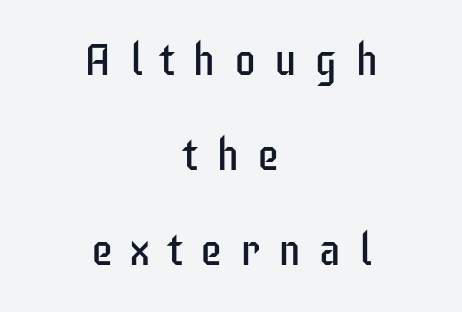
{"serif": "no", "italic": "no", "bold": "no", "weight": "regular", "width": "condensed", "stroke_contrast": "low", "x_height": "large", "monospaced": "no", "underline": "no", "align": "center", "line_spacing": "loose", "line_spacing_ratio": 2.16, "letter_spacing": "wide", "letter_spacing_em": 0.41, "glyph_px": 44}
